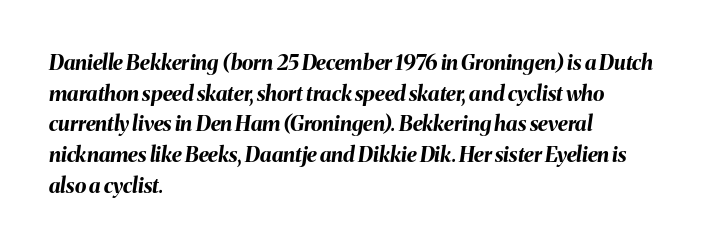
Q: Is the text bold? A: Yes.
Q: Is the text italic (slanted)? A: Yes, it leans right by about 8 degrees.
Q: Is the text underlined? A: No.
Q: How is the paragraph aligned? A: Left-aligned.
Q: Is the spacing between letters normal or unusually wide? A: Normal.
Q: Is the spacing between lines tight, normal or loose? A: Normal.
